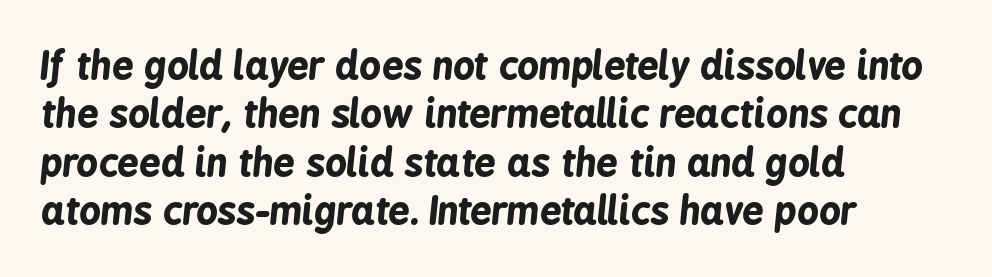
Q: Is the text bold? A: Yes.
Q: Is the text italic (slanted)? A: Yes, it leans right by about 6 degrees.
Q: Is the text underlined? A: No.
Q: How is the paragraph aligned? A: Left-aligned.
Q: Is the spacing between letters normal or unusually wide? A: Normal.
Q: Is the spacing between lines tight, normal or loose? A: Normal.
Q: Width (condensed, normal, or wide)? A: Condensed.
Q: Stroke contrast? A: Low.
Q: x-height? A: Medium.
Q: Monospaced? A: No.
